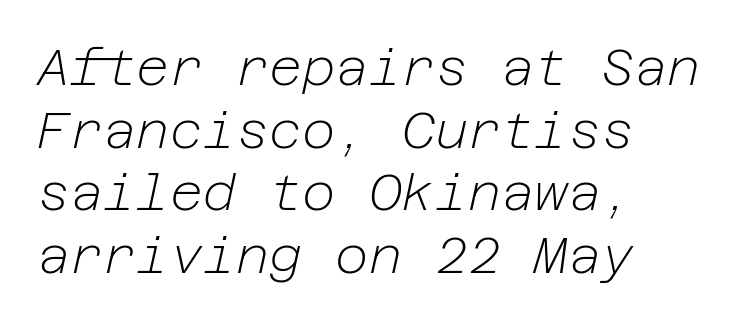
Compared with typical body copy, the letter spacing here is the same. Observe the lean: these are italic letterforms. Is the stroke heavy? The answer is a plain regular-or-lighter. Decoration check: the copy has no underline.
